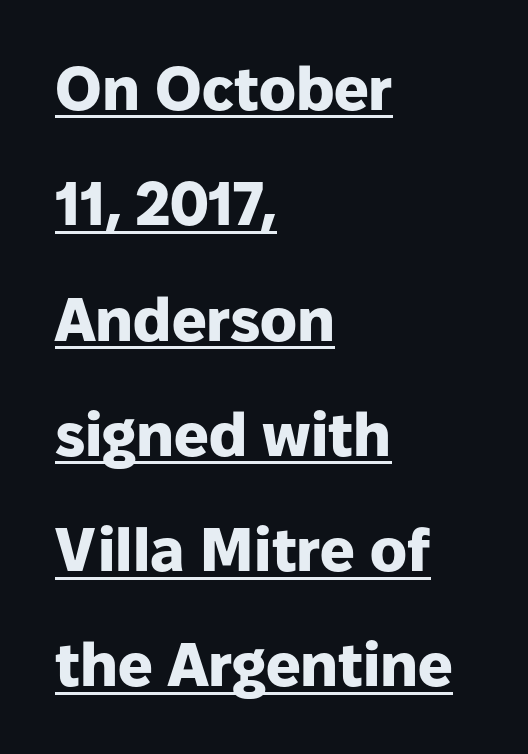
Set as a true bold cut, around the 700 mark. In CSS terms this would be text-align: left. Unlike italic type, these characters show no tilt at all. Spacing between characters is what you'd get straight out of the box. Underlined type. The passage shown is typeset with a sans-serif family.
